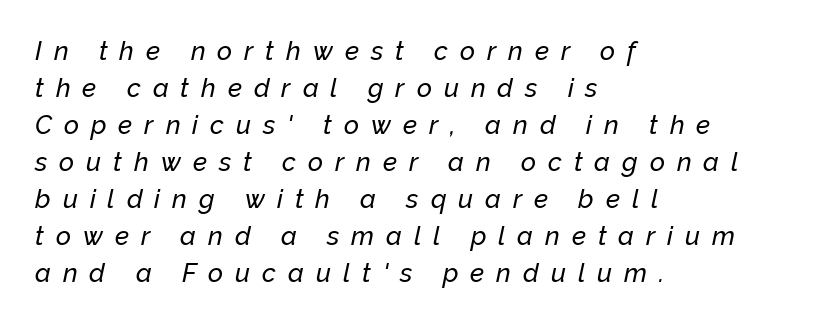
{"italic": "yes", "lean": "right", "slant_degrees": 12, "underline": "no", "align": "left", "line_spacing": "normal", "line_spacing_ratio": 1.42, "letter_spacing": "wide", "letter_spacing_em": 0.46, "glyph_px": 26}
